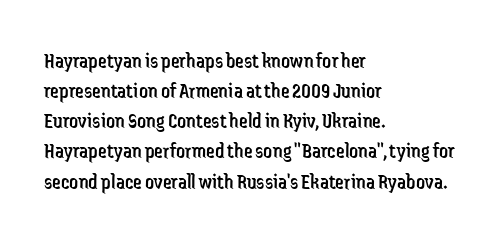
Q: Is the text bold? A: No.
Q: Is the text italic (slanted)? A: No, it is upright.
Q: Is the text underlined? A: No.
Q: How is the paragraph aligned? A: Left-aligned.
Q: Is the spacing between letters normal or unusually wide? A: Normal.
Q: Is the spacing between lines tight, normal or loose? A: Normal.
